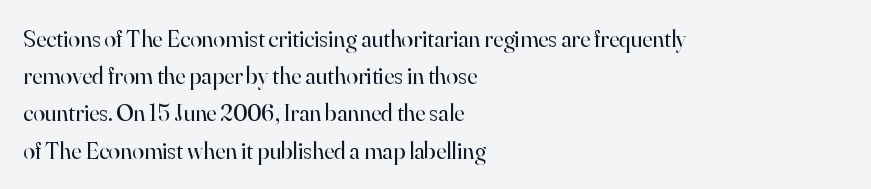
Ordinary non-slanted type is in use. This sample uses plain, unmodified letter spacing. Has an underline been added? It has not. The designer left line spacing at the default. The cut favours lightness, reaching ordinary text weight at its darkest. Layout note: lines flush left.
